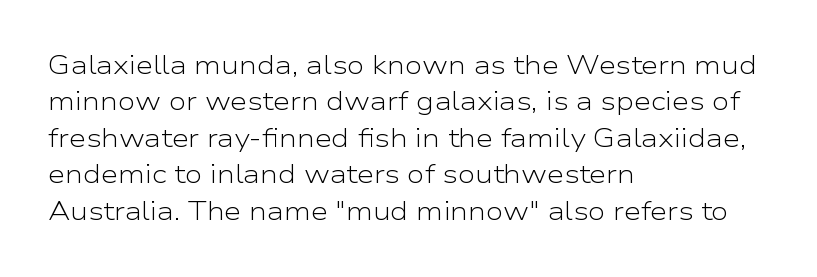
Q: Is the text bold? A: No.
Q: Is the text italic (slanted)? A: No, it is upright.
Q: Is the text underlined? A: No.
Q: How is the paragraph aligned? A: Left-aligned.
Q: Is the spacing between letters normal or unusually wide? A: Normal.
Q: Is the spacing between lines tight, normal or loose? A: Normal.
